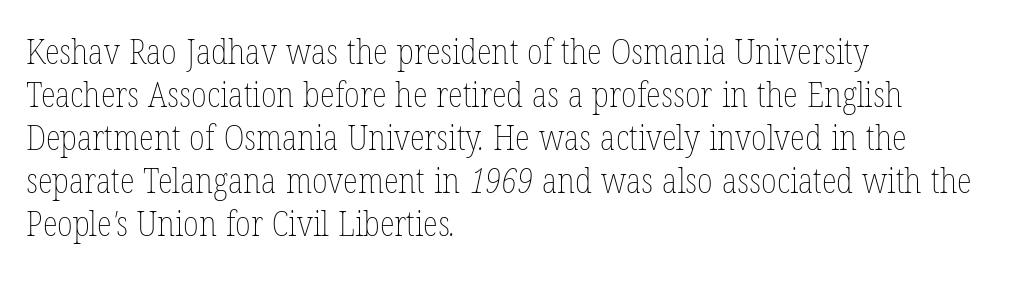
The image shows 35 px thin, condensed type; set left-aligned, line spacing 1.23x, normal letter spacing, not underlined; low stroke contrast and a medium x-height.
